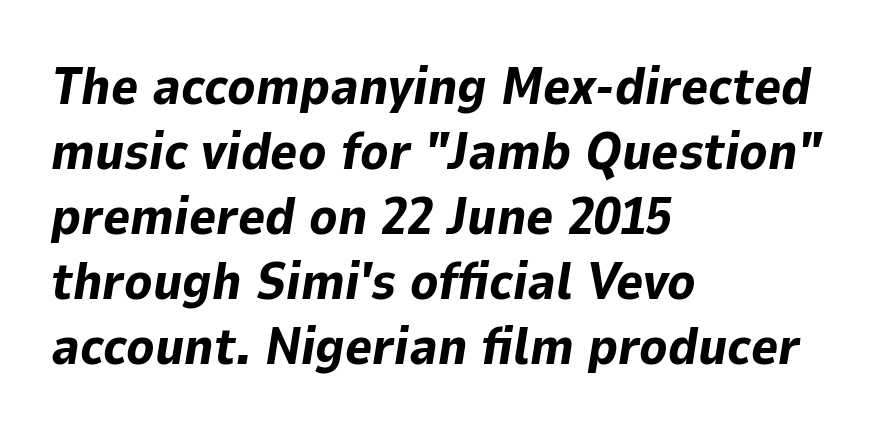
The image shows 52 px bold type, italic (leaning right); set left-aligned, normal line spacing (1.25x), normal letter spacing, not underlined; low stroke contrast and a medium x-height.
